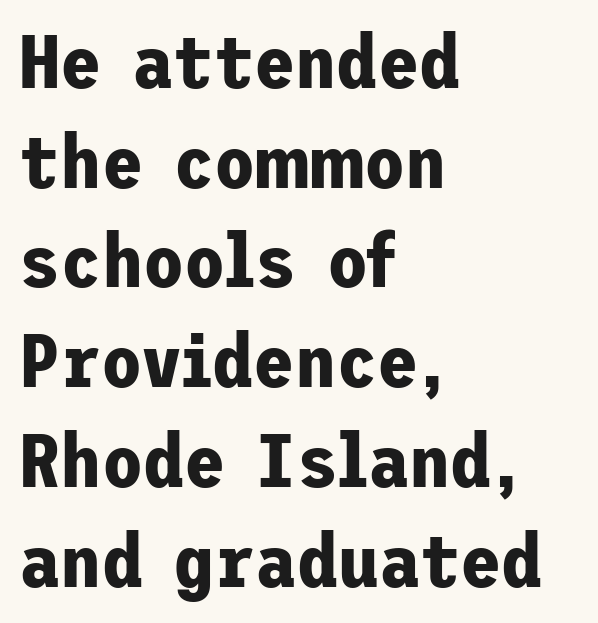
The glyphs have the mass of a bold cut. Casual observation: everything's shoved over to the left. There is no visible air inserted between adjacent glyphs. Beneath every word, the page is bare.
